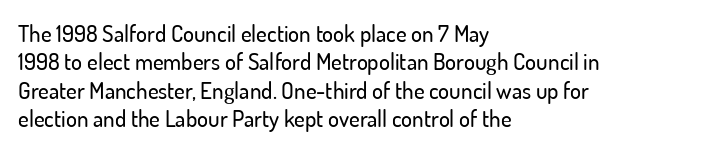
Q: Is the text italic (slanted)? A: No, it is upright.
Q: Is the text underlined? A: No.
Q: How is the paragraph aligned? A: Left-aligned.
Q: Is the spacing between letters normal or unusually wide? A: Normal.
